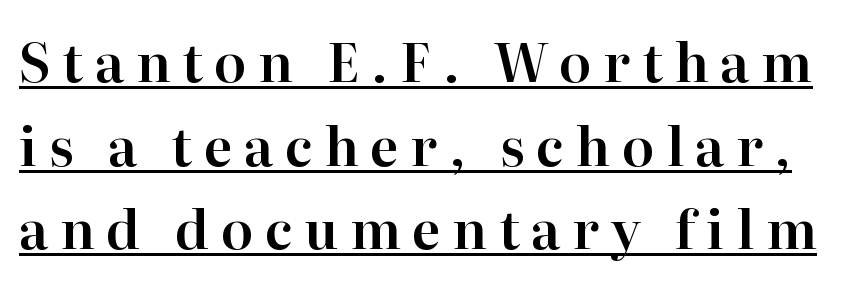
{"serif": "yes", "italic": "no", "width": "normal", "stroke_contrast": "high", "x_height": "medium", "monospaced": "no", "underline": "yes", "line_spacing": "normal", "line_spacing_ratio": 1.58, "letter_spacing": "wide", "letter_spacing_em": 0.22, "glyph_px": 53}
